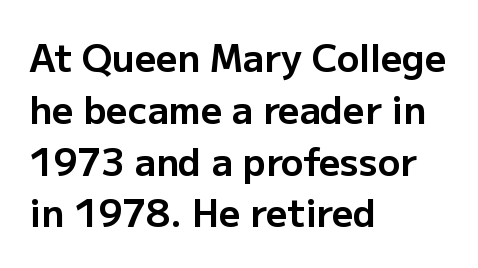
{"serif": "no", "italic": "no", "bold": "yes", "weight": "bold", "width": "normal", "stroke_contrast": "low", "x_height": "medium", "monospaced": "no", "underline": "no", "align": "left", "line_spacing": "normal", "line_spacing_ratio": 1.4, "letter_spacing": "normal", "letter_spacing_em": 0.0, "glyph_px": 37}
